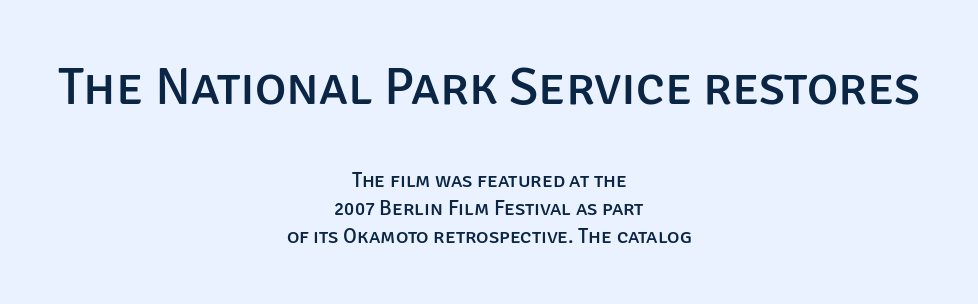
The image shows 53 px sans-serif type, upright; set centered, normal line spacing (1.33x), normal letter spacing, not underlined; the first (top) block is 2.52x larger; low stroke contrast and a large x-height.
